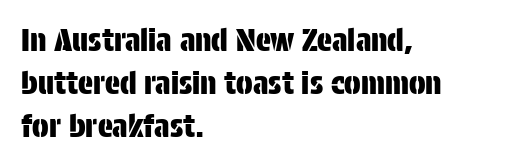
This is sans-serif lettering, the kind often seen on screens and signage. In terms of leading, this rendering sits right in the middle. There is no visible air inserted between adjacent glyphs. Do the characters align in a grid? No, the font is proportional.
